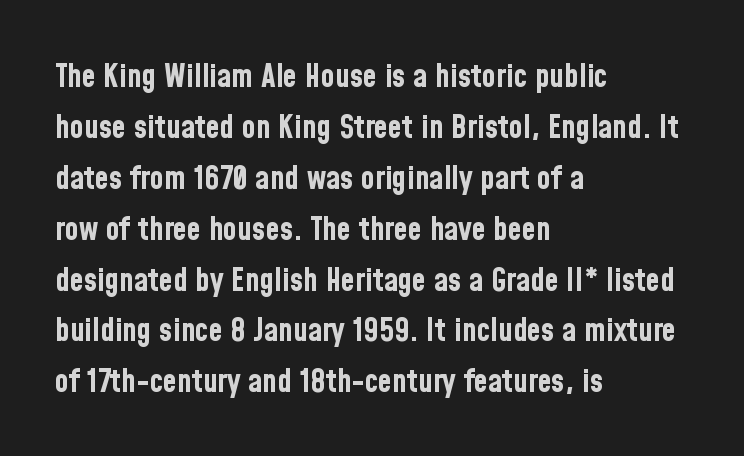
Q: Is the text bold? A: Yes.
Q: Is the text italic (slanted)? A: No, it is upright.
Q: Is the typeface a serif or a sans-serif typeface? A: Sans-serif.
Q: Is the text underlined? A: No.
Q: How is the paragraph aligned? A: Left-aligned.
Q: Is the spacing between letters normal or unusually wide? A: Normal.
Q: Is the spacing between lines tight, normal or loose? A: Normal.
Q: Width (condensed, normal, or wide)? A: Condensed.
Q: Stroke contrast? A: Low.
Q: x-height? A: Medium.
Q: Monospaced? A: No.
